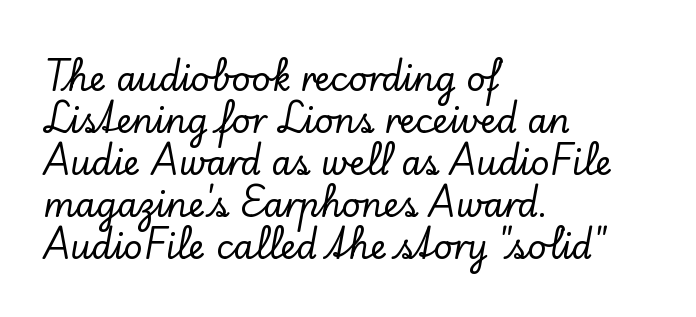
The image shows 33 px serif type; set left-aligned, normal line spacing (1.27x), normal letter spacing, not underlined; low stroke contrast and a small x-height.
